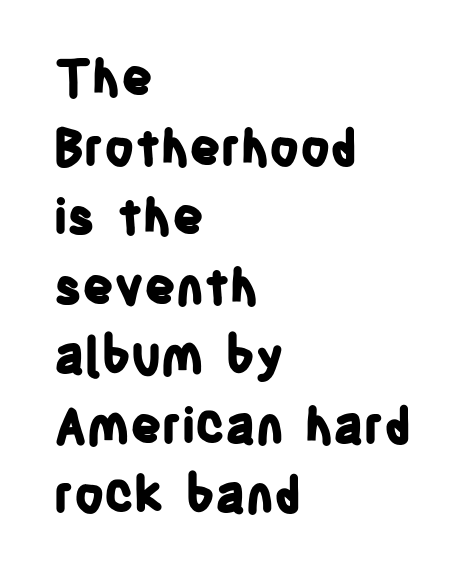
Q: Is the text bold? A: Yes.
Q: Is the text italic (slanted)? A: No, it is upright.
Q: Is the typeface a serif or a sans-serif typeface? A: Sans-serif.
Q: Is the text underlined? A: No.
Q: How is the paragraph aligned? A: Left-aligned.
Q: Is the spacing between letters normal or unusually wide? A: Normal.
Q: Is the spacing between lines tight, normal or loose? A: Normal.
Q: Width (condensed, normal, or wide)? A: Condensed.
Q: Stroke contrast? A: Low.
Q: x-height? A: Large.
Q: Monospaced? A: No.
